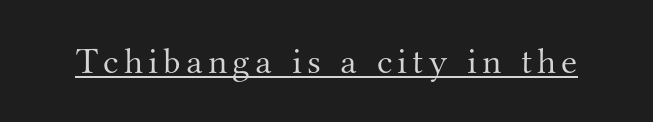
The image shows 37 px light serif type, upright; set underlined; medium stroke contrast and a small x-height.
